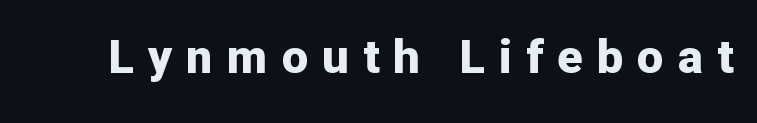
{"serif": "no", "italic": "no", "bold": "yes", "weight": "bold", "width": "normal", "stroke_contrast": "low", "x_height": "medium", "monospaced": "no", "underline": "no", "letter_spacing": "wide", "letter_spacing_em": 0.3, "glyph_px": 47}
